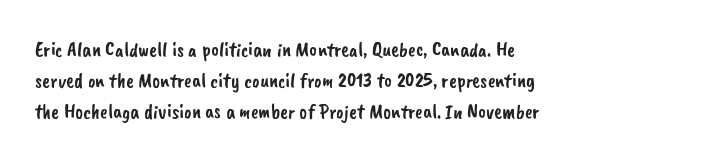
Rule under the text: the space is simply empty. Nobody touched the tracking dial on this one. Successive baselines arrive at the customary interval. Caption: multi-line text, flush left, ragged right.
